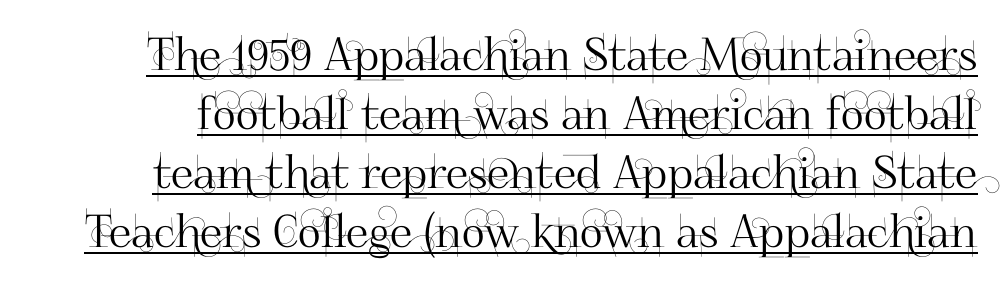
Baseline-to-baseline distance is the conventional proportion of letter height. Every character sits straight up, as roman type does. Proportional: the letters do not fall into vertical columns. Between one letter and the next there's only the usual sliver of space.
